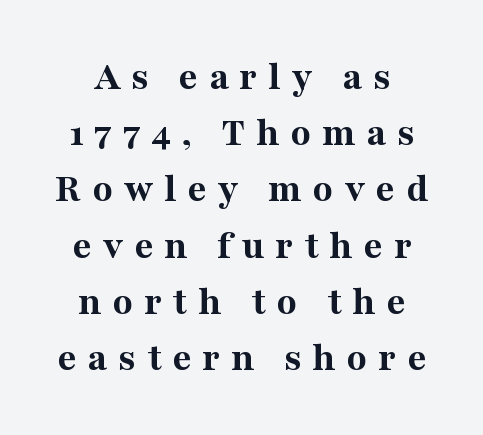
Q: Is the text bold? A: Yes.
Q: Is the text italic (slanted)? A: No, it is upright.
Q: Is the typeface a serif or a sans-serif typeface? A: Serif.
Q: Is the text underlined? A: No.
Q: Is the spacing between letters normal or unusually wide? A: Unusually wide.
Q: Is the spacing between lines tight, normal or loose? A: Normal.
Q: Width (condensed, normal, or wide)? A: Normal.
Q: Stroke contrast? A: Medium.
Q: x-height? A: Medium.
Q: Monospaced? A: No.
